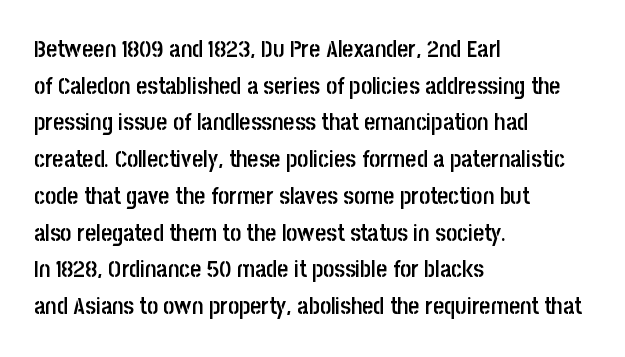
Q: Is the text bold? A: Semi-bold.
Q: Is the text italic (slanted)? A: No, it is upright.
Q: Is the text underlined? A: No.
Q: How is the paragraph aligned? A: Left-aligned.
Q: Is the spacing between letters normal or unusually wide? A: Normal.
Q: Is the spacing between lines tight, normal or loose? A: Normal.
